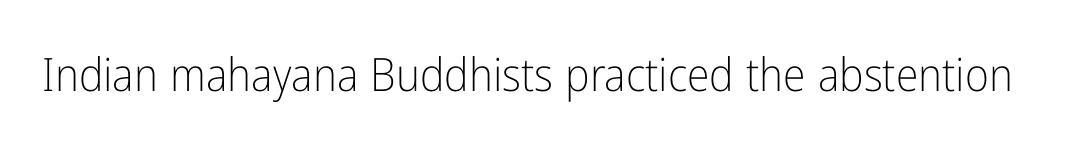
The image shows 46 px light, condensed sans-serif type, upright; set normal letter spacing, not underlined; low stroke contrast and a medium x-height.
